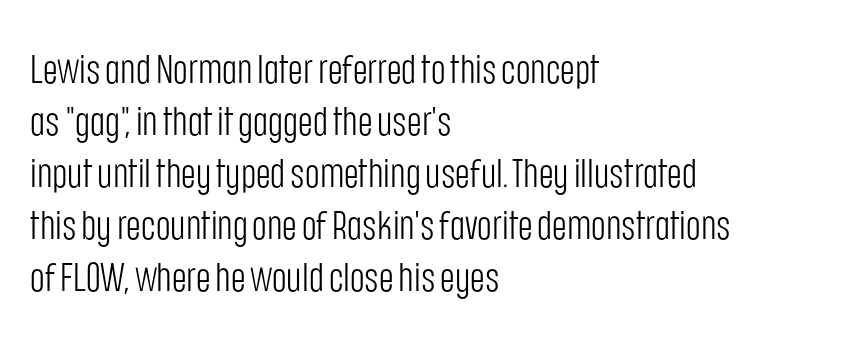
The image shows 40 px light, condensed sans-serif type, upright; set left-aligned, normal line spacing (1.3x), normal letter spacing, not underlined; low stroke contrast and a large x-height.
